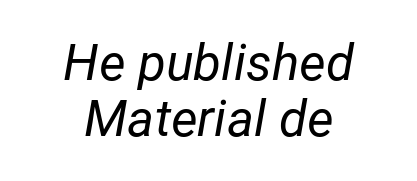
The rendering keeps characters at their native spacing. This sample trades vertical openness for compactness between lines. Casual observation: everything's sitting right in the middle. Tall strokes in this sample are angled rather than plumb. Is this a heavy cut? Hardly; it is regular or lighter.
